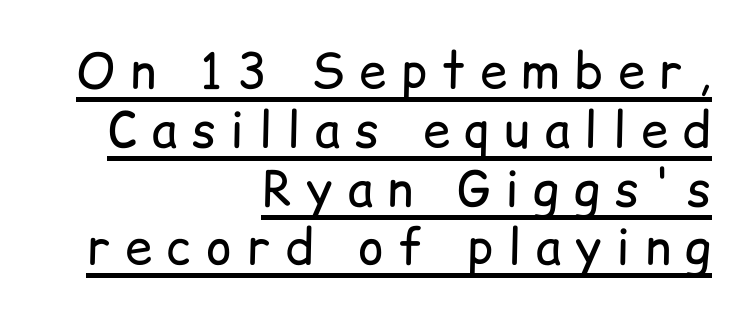
{"serif": "no", "italic": "no", "bold": "no", "weight": "regular", "width": "normal", "stroke_contrast": "low", "x_height": "medium", "monospaced": "no", "underline": "yes", "align": "right", "line_spacing_ratio": 1.2, "letter_spacing": "wide", "letter_spacing_em": 0.3, "glyph_px": 49}
